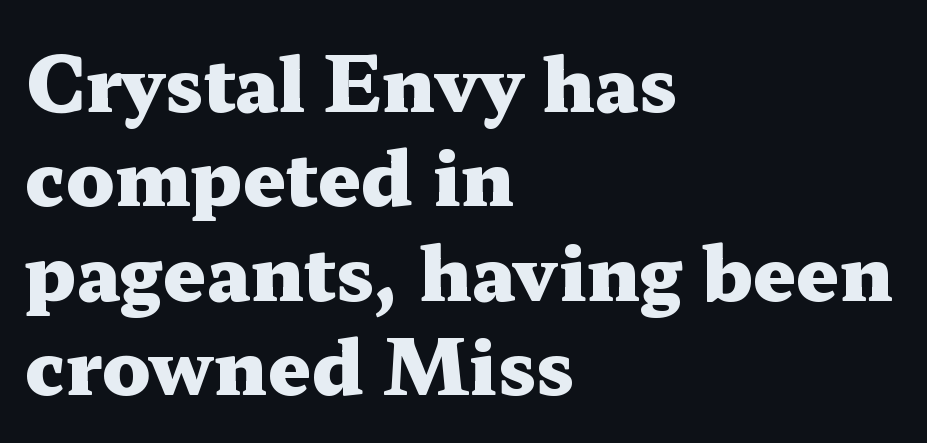
The image shows 75 px heavy, wide serif type, upright; set left-aligned, normal line spacing (1.26x), normal letter spacing, not underlined; medium stroke contrast and a medium x-height.
